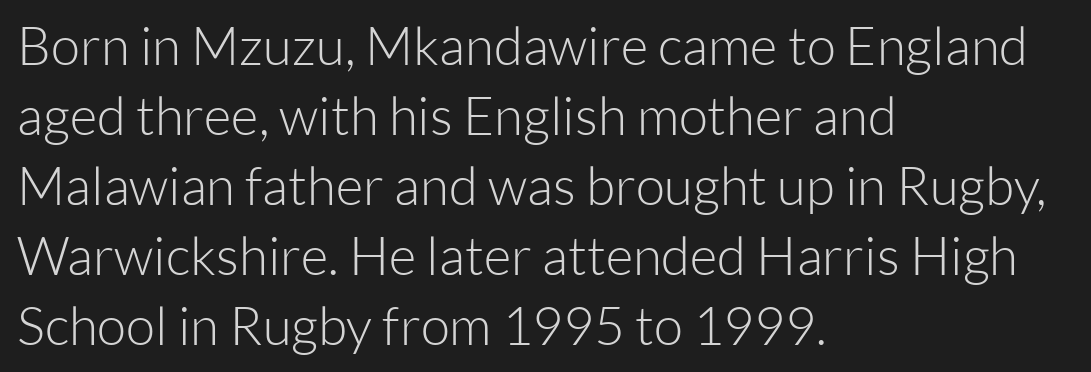
{"serif": "no", "italic": "no", "bold": "no", "weight": "light", "width": "normal", "stroke_contrast": "low", "x_height": "medium", "monospaced": "no", "underline": "no", "align": "left", "line_spacing": "normal", "line_spacing_ratio": 1.32, "letter_spacing": "normal", "letter_spacing_em": 0.0, "glyph_px": 53}
